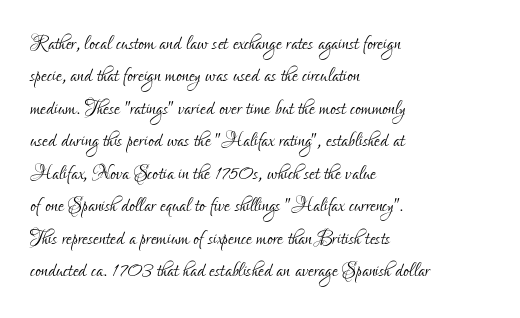
Q: Is the text bold? A: No.
Q: Is the text italic (slanted)? A: Yes.
Q: Is the text underlined? A: No.
Q: How is the paragraph aligned? A: Left-aligned.
Q: Is the spacing between letters normal or unusually wide? A: Normal.
Q: Is the spacing between lines tight, normal or loose? A: Normal.
